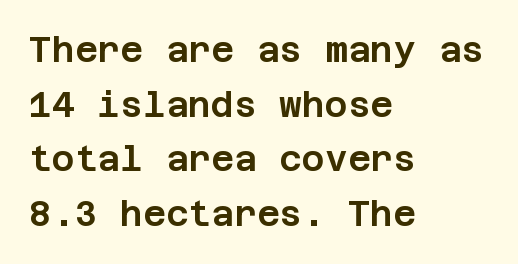
{"serif": "no", "italic": "no", "width": "normal", "stroke_contrast": "low", "x_height": "large", "underline": "no", "align": "left", "line_spacing": "normal", "line_spacing_ratio": 1.56, "letter_spacing": "normal", "letter_spacing_em": 0.0, "glyph_px": 35}
